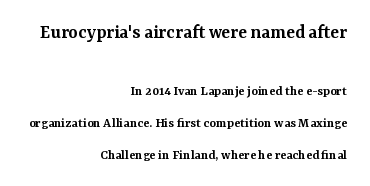
Q: Is the text bold? A: Semi-bold.
Q: Is the text italic (slanted)? A: No, it is upright.
Q: Is the text underlined? A: No.
Q: How is the paragraph aligned? A: Right-aligned.
Q: Is the spacing between letters normal or unusually wide? A: Normal.
Q: Is the spacing between lines tight, normal or loose? A: Loose.
Q: Which block of text is set in a larger size, the first (top) or the second (bottom)? A: The first (top) one.
